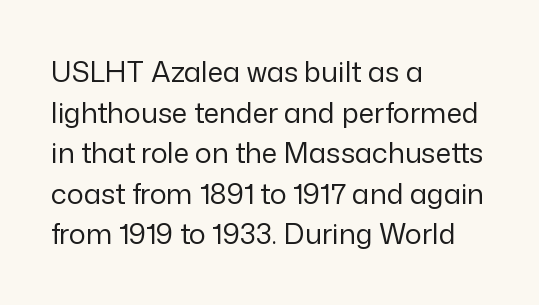
The image shows 28 px regular-weight sans-serif type, upright; set left-aligned, normal line spacing (1.45x), normal letter spacing, not underlined; low stroke contrast and a medium x-height.
